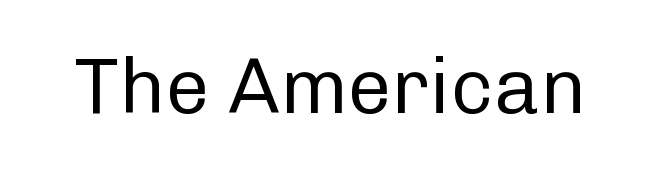
Characters follow at the spacing the type designer built in. The letters look calm and open, with moderate or lighter stems. Look at the bottom of the vertical strokes: they stop flat, with no serifs. Ordinary non-slanted type is in use. A typesetter would call this proportional, since set widths differ per character. Honestly, there is no underline to notice here at all.
